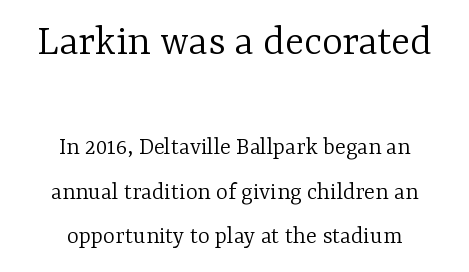
The image shows 44 px light serif type, upright; set centered, line spacing 1.79x, normal letter spacing, not underlined; the first (top) block is 1.76x larger; low stroke contrast and a medium x-height.
